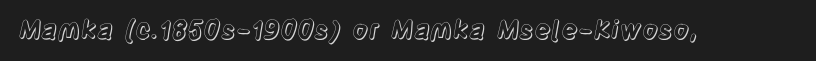
{"underline": "no", "letter_spacing": "normal", "letter_spacing_em": 0.0, "glyph_px": 25}
